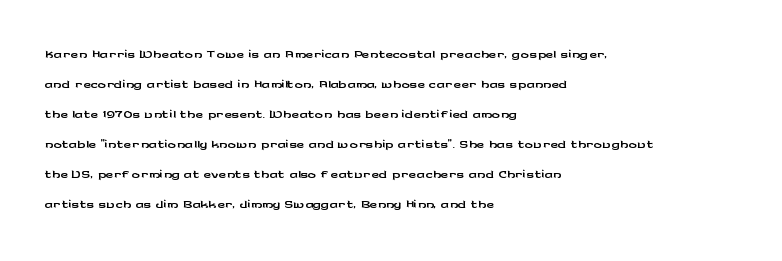
Q: Is the text italic (slanted)? A: No, it is upright.
Q: Is the text underlined? A: No.
Q: How is the paragraph aligned? A: Left-aligned.
Q: Is the spacing between letters normal or unusually wide? A: Normal.
Q: Is the spacing between lines tight, normal or loose? A: Normal.
